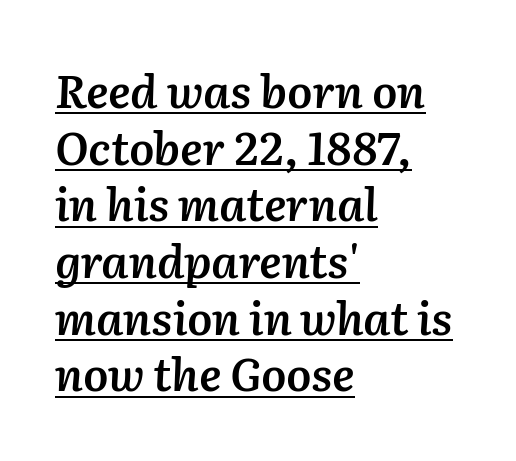
Note the varied advance widths — an 'i' is clearly narrower than an 'm'. Between one letter and the next there's only the usual sliver of space. Looks like someone drew a line under every word here. This is oblique type, the kind used for emphasis or titles. Heft: intermediate — a semibold. Teacher's note: observe the even left margin — that is flush-left alignment.
